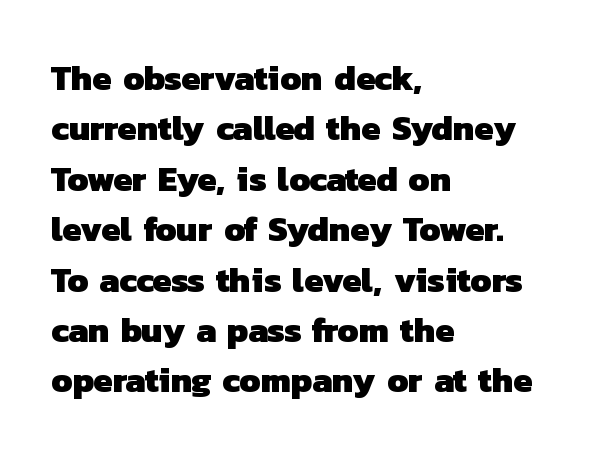
{"serif": "no", "bold": "yes", "weight": "heavy", "width": "normal", "stroke_contrast": "low", "x_height": "medium", "monospaced": "no", "underline": "no", "align": "left", "line_spacing": "normal", "line_spacing_ratio": 1.44, "letter_spacing": "normal", "letter_spacing_em": 0.0, "glyph_px": 35}
